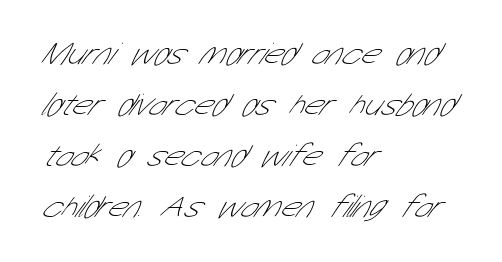
Q: Is the text bold? A: No.
Q: Is the typeface a serif or a sans-serif typeface? A: Sans-serif.
Q: Is the text underlined? A: No.
Q: How is the paragraph aligned? A: Left-aligned.
Q: Is the spacing between letters normal or unusually wide? A: Normal.
Q: Is the spacing between lines tight, normal or loose? A: Normal.
Q: Width (condensed, normal, or wide)? A: Condensed.
Q: Stroke contrast? A: Low.
Q: x-height? A: Medium.
Q: Monospaced? A: No.
